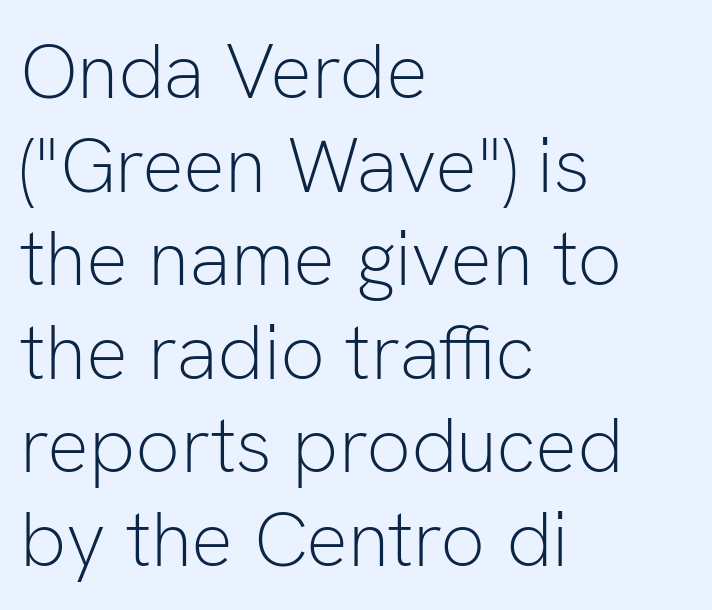
You could not count columns in this text — the font is proportionally spaced. Beneath every word, the page is bare. Here the glyphs are tracked normally, forming tight word shapes. Vertical strokes here are truly vertical. In CSS terms this would be text-align: left. No heavy texture on the line: the type isn't bold.
